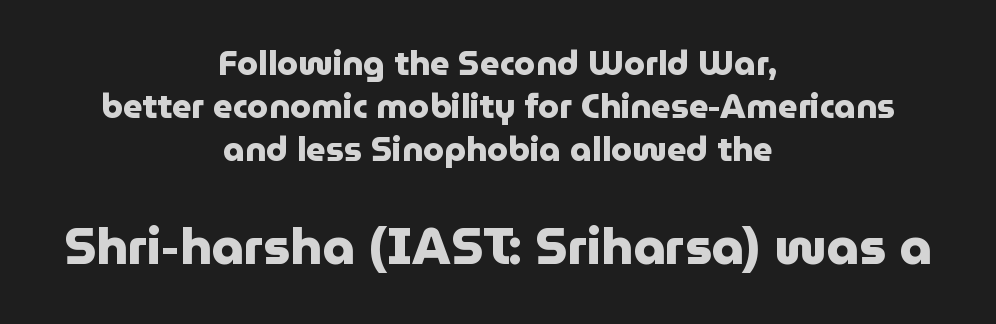
The block of text has a typical density, with ordinary space between rows. Each letter's strokes conclude bluntly, with no projecting serifs. Do the characters align in a grid? No, the font is proportional. Characters remain perfectly vertical along every line.
